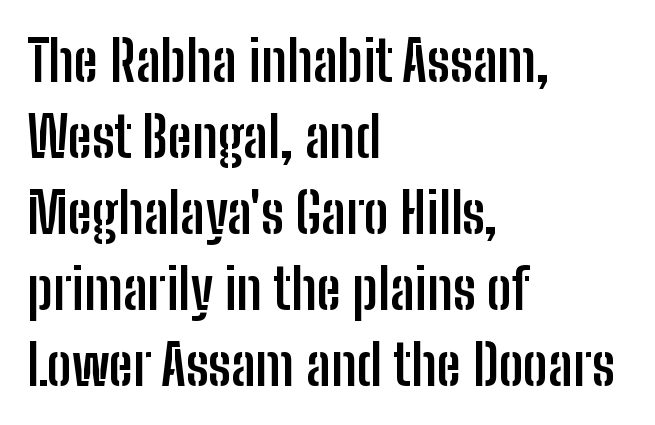
The image shows 55 px semibold, condensed sans-serif type, upright; set left-aligned, normal line spacing (1.38x), normal letter spacing, not underlined; low stroke contrast and a medium x-height.
